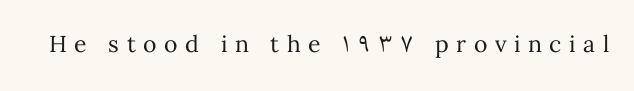
The passage shown has open, widely tracked lettering throughout. Is this a heavy cut? Hardly; it is regular or lighter. The gap between lines stays unmarked. Ordinary non-slanted type is in use.
